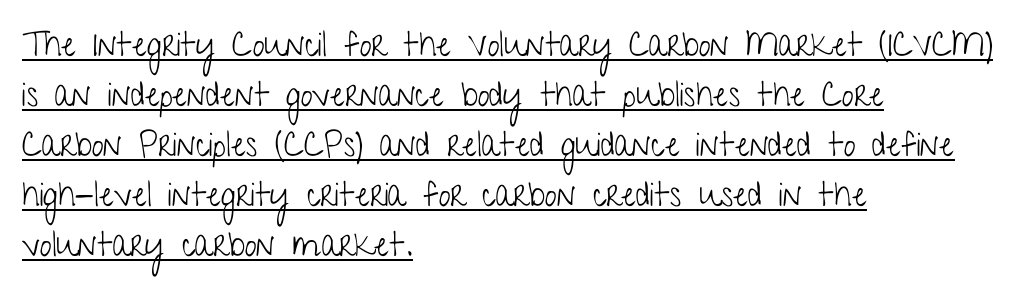
Q: Is the text bold? A: No.
Q: Is the text italic (slanted)? A: No, it is upright.
Q: Is the typeface a serif or a sans-serif typeface? A: Sans-serif.
Q: Is the text underlined? A: Yes.
Q: How is the paragraph aligned? A: Left-aligned.
Q: Is the spacing between letters normal or unusually wide? A: Normal.
Q: Is the spacing between lines tight, normal or loose? A: Normal.
Q: Width (condensed, normal, or wide)? A: Condensed.
Q: Stroke contrast? A: Low.
Q: x-height? A: Medium.
Q: Monospaced? A: No.
